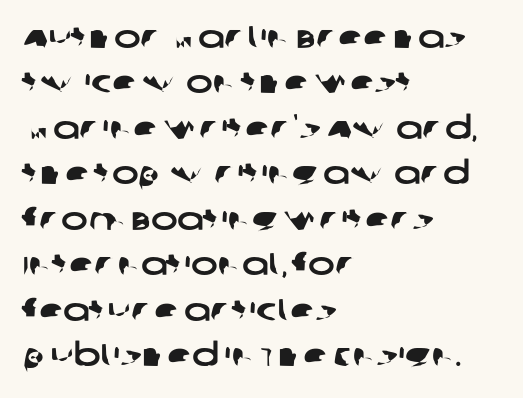
Q: Is the typeface a serif or a sans-serif typeface? A: Sans-serif.
Q: Is the text underlined? A: No.
Q: How is the paragraph aligned? A: Left-aligned.
Q: Is the spacing between letters normal or unusually wide? A: Normal.
Q: Is the spacing between lines tight, normal or loose? A: Normal.
Q: Width (condensed, normal, or wide)? A: Wide.
Q: Stroke contrast? A: Low.
Q: x-height? A: Large.
Q: Monospaced? A: No.
